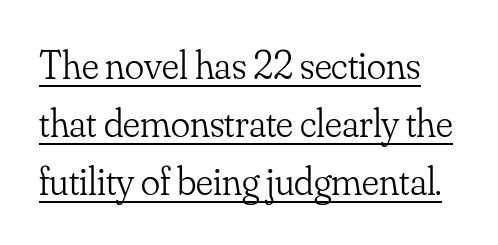
The image shows 40 px light serif type, upright; set normal line spacing (1.45x), normal letter spacing, underlined; low stroke contrast and a small x-height.
